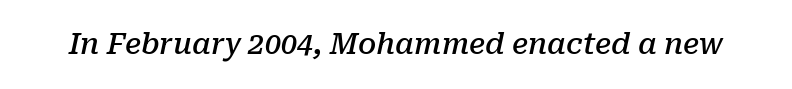
{"serif": "yes", "italic": "yes", "lean": "right", "slant_degrees": 10, "bold": "semi", "weight": "semibold", "width": "normal", "stroke_contrast": "low", "x_height": "medium", "monospaced": "no", "underline": "no", "letter_spacing": "normal", "letter_spacing_em": 0.0, "glyph_px": 29}
